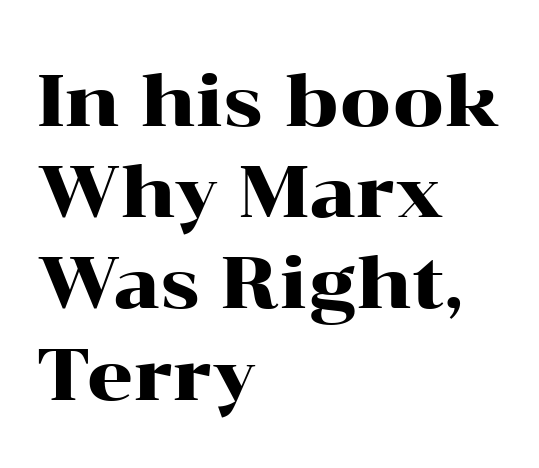
Q: Is the text italic (slanted)? A: No, it is upright.
Q: Is the typeface a serif or a sans-serif typeface? A: Serif.
Q: Is the text underlined? A: No.
Q: How is the paragraph aligned? A: Left-aligned.
Q: Is the spacing between letters normal or unusually wide? A: Normal.
Q: Is the spacing between lines tight, normal or loose? A: Normal.
Q: Width (condensed, normal, or wide)? A: Wide.
Q: Stroke contrast? A: High.
Q: x-height? A: Medium.
Q: Monospaced? A: No.
